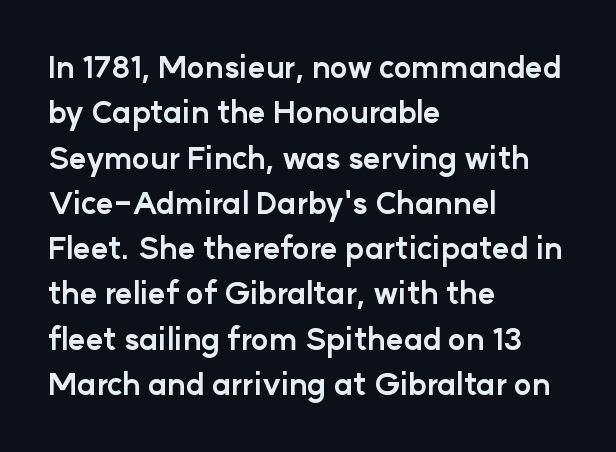
Here the glyphs are tracked normally, forming tight word shapes. Which margin do the lines hug? The left one — the right edge is uneven. Is the type bold? Yes — the strokes are clearly thick and heavy. Horizontal bands of white between lines are of average thickness.
